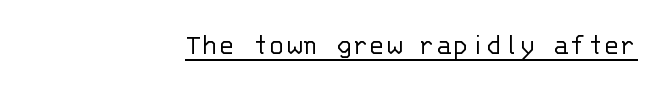
The image shows 31 px light sans-serif type, upright, monospaced; set right-aligned, normal letter spacing, underlined; low stroke contrast and a large x-height.
